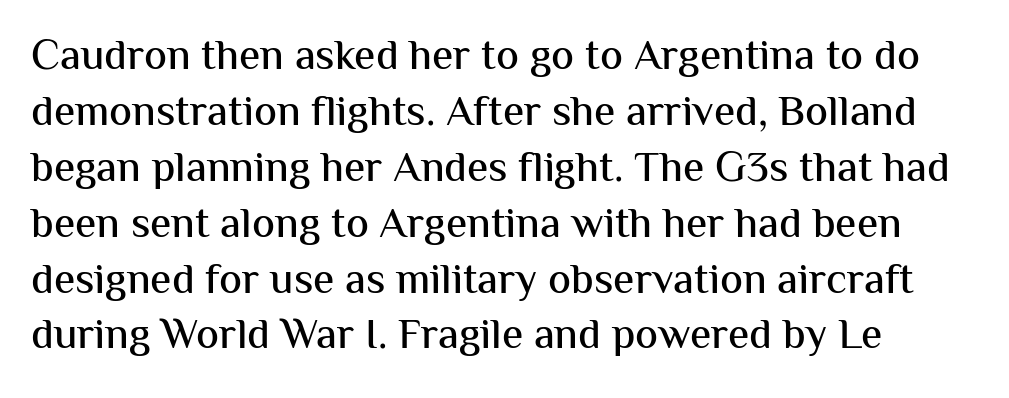
Character widths vary here, with narrow letters taking less room than wide ones. A sans-serif font was chosen for this passage. The vertical gap from one line to the next is medium. Spacing between characters is what you'd get straight out of the box. A classic flush-left, rag-right setting is used for this passage.
